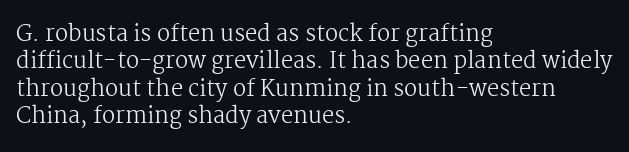
Q: Is the text bold? A: No.
Q: Is the text italic (slanted)? A: No, it is upright.
Q: Is the text underlined? A: No.
Q: How is the paragraph aligned? A: Left-aligned.
Q: Is the spacing between letters normal or unusually wide? A: Normal.
